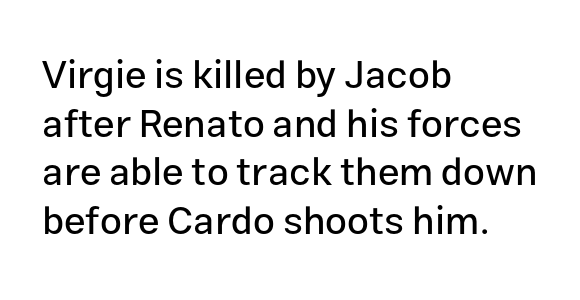
{"serif": "no", "italic": "no", "width": "normal", "stroke_contrast": "low", "x_height": "medium", "monospaced": "no", "underline": "no", "align": "left", "line_spacing": "normal", "line_spacing_ratio": 1.25, "letter_spacing": "normal", "letter_spacing_em": 0.0, "glyph_px": 39}
